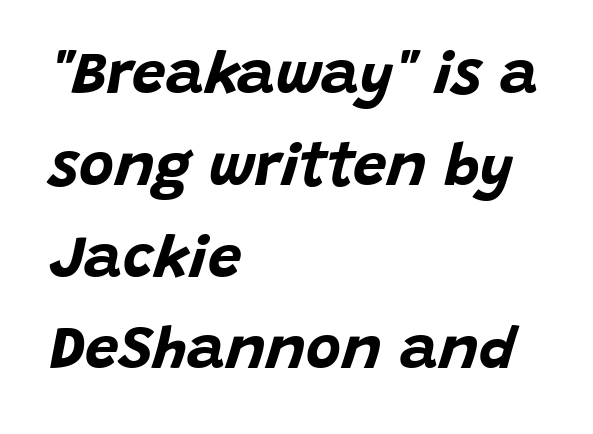
Q: Is the text bold? A: Yes.
Q: Is the text italic (slanted)? A: Yes, it leans right by about 15 degrees.
Q: Is the text underlined? A: No.
Q: How is the paragraph aligned? A: Left-aligned.
Q: Is the spacing between letters normal or unusually wide? A: Normal.
Q: Is the spacing between lines tight, normal or loose? A: Normal.
Q: Width (condensed, normal, or wide)? A: Normal.
Q: Stroke contrast? A: Low.
Q: x-height? A: Large.
Q: Monospaced? A: No.
